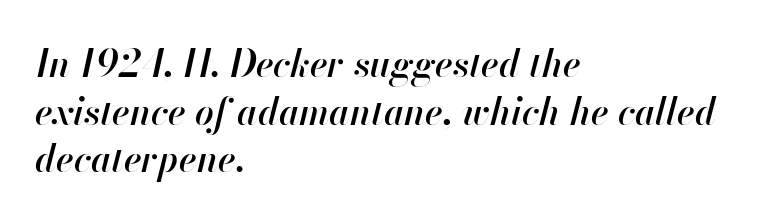
{"italic": "yes", "lean": "right", "slant_degrees": 13, "bold": "semi", "weight": "semibold", "width": "normal", "stroke_contrast": "high", "x_height": "small", "monospaced": "no", "underline": "no", "align": "left", "line_spacing": "normal", "line_spacing_ratio": 1.29, "letter_spacing": "normal", "letter_spacing_em": 0.0, "glyph_px": 37}
